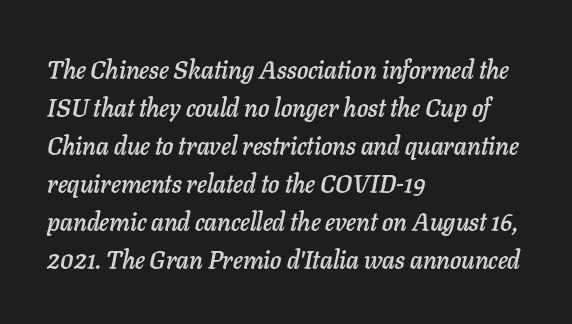
Q: Is the text italic (slanted)? A: Yes, it leans right by about 11 degrees.
Q: Is the text underlined? A: No.
Q: How is the paragraph aligned? A: Left-aligned.
Q: Is the spacing between letters normal or unusually wide? A: Normal.
Q: Is the spacing between lines tight, normal or loose? A: Normal.
